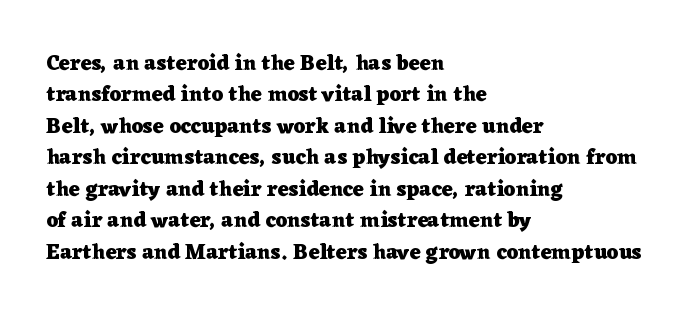
The image shows 21 px bold type, upright; set left-aligned, normal line spacing (1.5x), normal letter spacing, not underlined.
